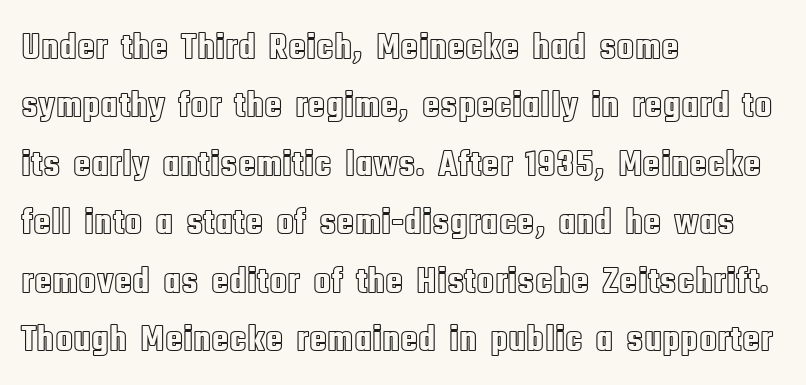
{"italic": "no", "width": "condensed", "x_height": "large", "monospaced": "no", "underline": "no", "align": "left", "line_spacing": "normal", "line_spacing_ratio": 1.58, "letter_spacing": "normal", "letter_spacing_em": 0.0, "glyph_px": 37}
